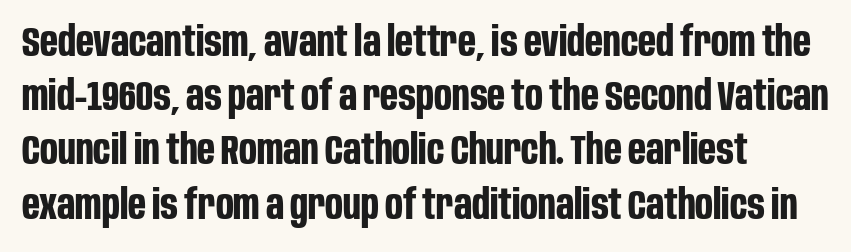
{"serif": "no", "italic": "no", "bold": "yes", "weight": "bold", "width": "condensed", "stroke_contrast": "low", "x_height": "large", "monospaced": "no", "underline": "no", "align": "left", "line_spacing": "normal", "line_spacing_ratio": 1.29, "letter_spacing": "normal", "letter_spacing_em": 0.0, "glyph_px": 42}
